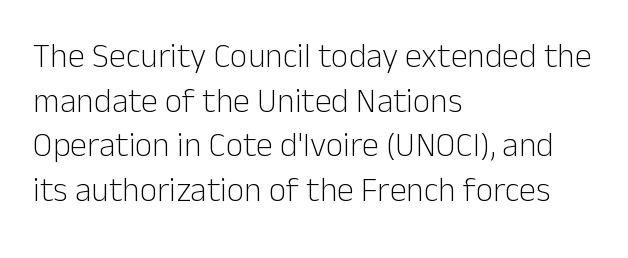
Honestly, there is no underline to notice here at all. A typesetter would label this face a sans. Honestly, the row spacing looks completely unremarkable. Think of a printed novel: that variable character pitch is what you see here. This rendering uses left alignment, leaving the right contour irregular. Counters stay open thanks to moderate or lighter strokes.
